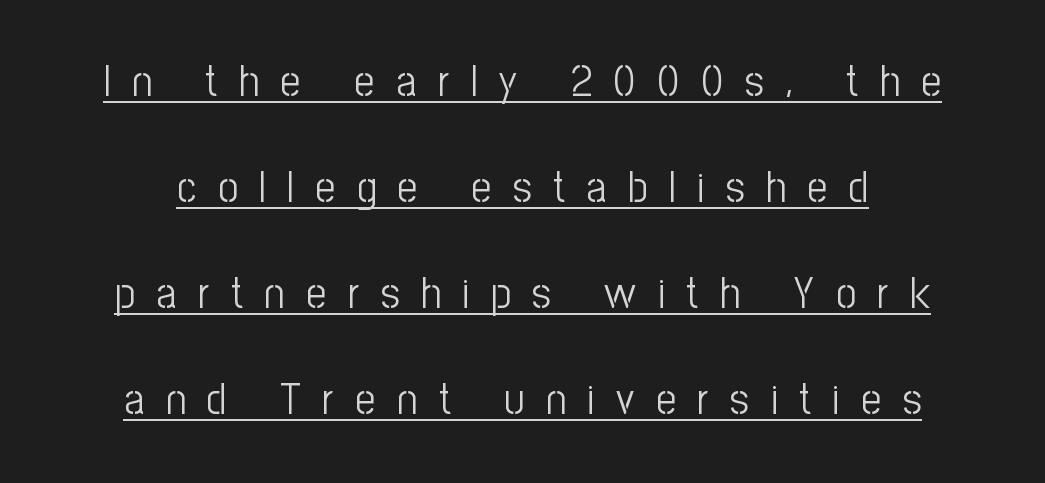
Summary of weight: not heavy and not bold. The leading is generous, giving the passage an open texture. Serifs: no, the terminals of the letterforms are clean. A rule runs beneath these lines of type. This sample uses expanded letter spacing, leaving extra air between glyphs.
